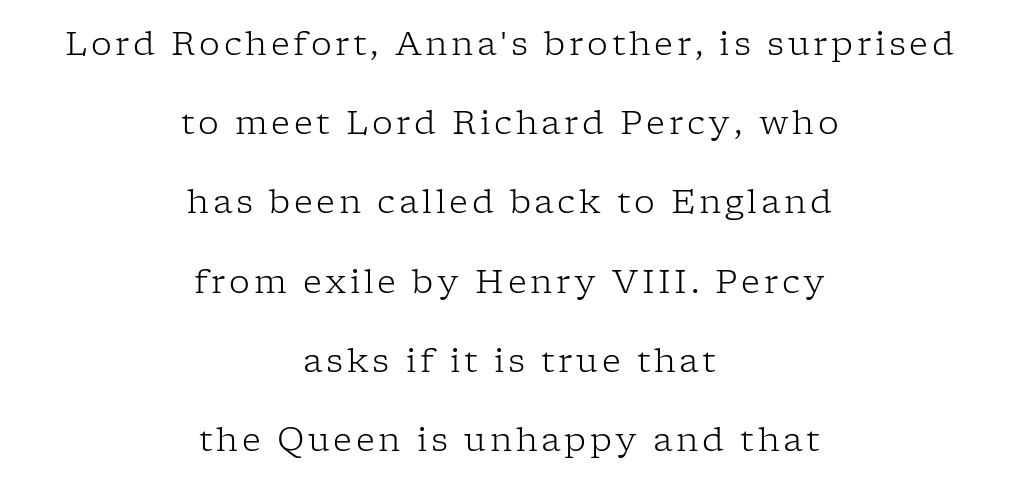
Quick note: underline off. The face used here is proportionally spaced, like ordinary book or web type. Honestly, the rows look like they've been pulled way apart. Every stem runs plumb, perpendicular to the baseline. Letterform terminals end in serifs throughout the passage.
